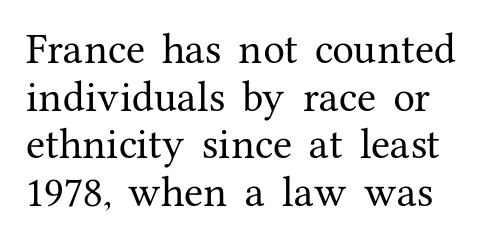
The image shows 35 px serif type, upright; set normal line spacing (1.36x), normal letter spacing, not underlined; medium stroke contrast and a medium x-height.
